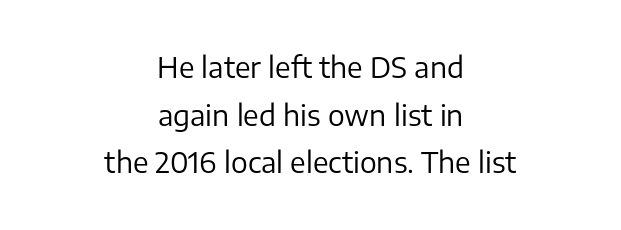
The image shows 28 px regular-weight sans-serif type, upright; set centered, normal line spacing (1.7x), normal letter spacing, not underlined; low stroke contrast and a medium x-height.
